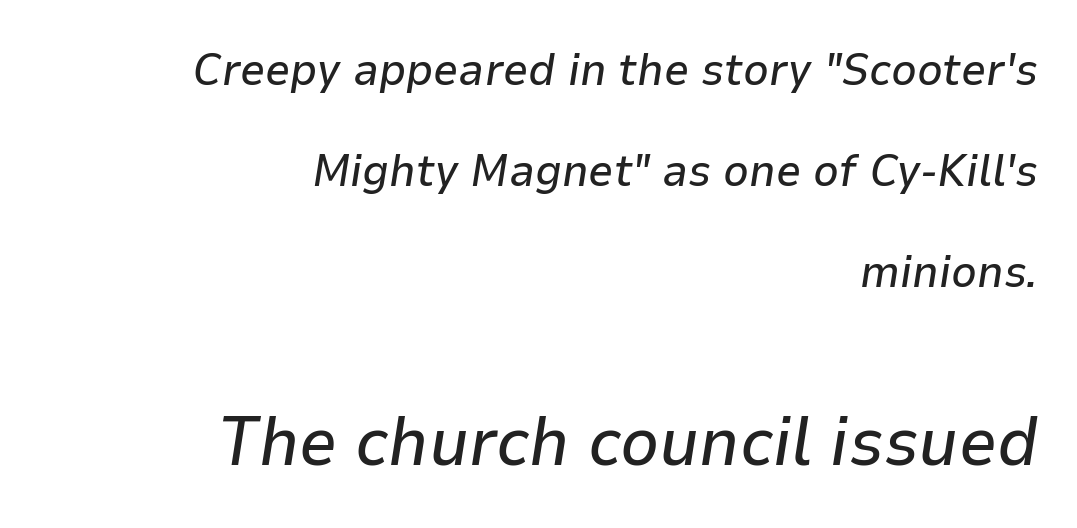
Which margin do the lines hug? The right one — the left edge is uneven. Horizontal bands of white between lines are thick stripes. The composition opens small and finishes big. Check the space under the baseline: it is left empty. Honestly, the letter spacing is just normal — you wouldn't notice it. The whole block is typeset with a tilt.
